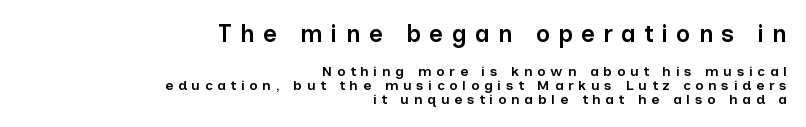
Leftover space on each line is placed entirely before the opening word. The letters stand upright; this is a roman face. A bit beefed up — I'd call it semibold rather than bold. Spacing between characters has been opened up far beyond the box default. The designer dialed line spacing down below the default.
